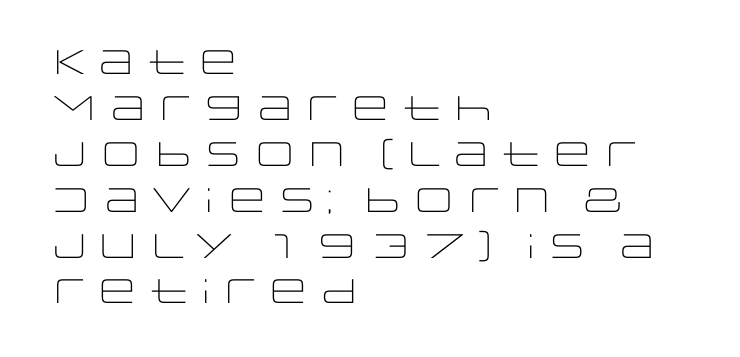
The image shows 34 px light, wide sans-serif type, upright; set left-aligned, normal line spacing (1.35x), normal letter spacing, not underlined; low stroke contrast and a large x-height.
